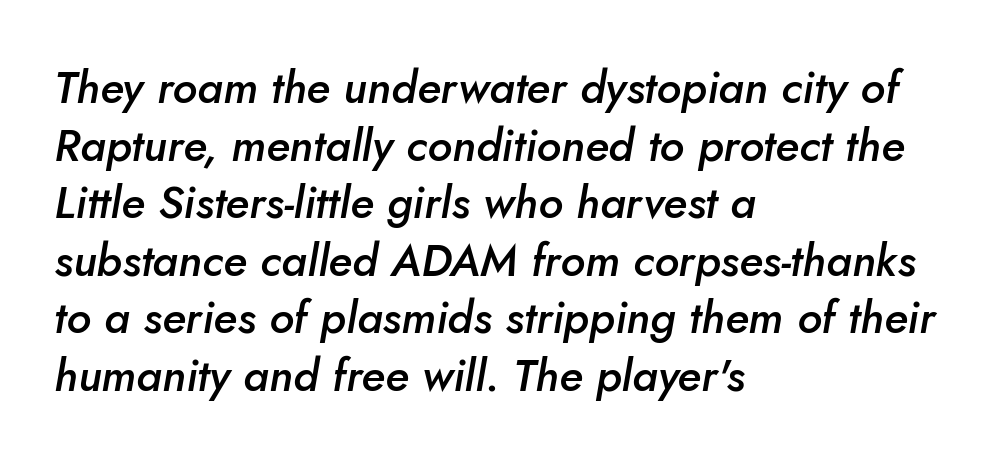
Q: Is the text bold? A: Semi-bold.
Q: Is the text italic (slanted)? A: Yes, it leans right by about 10 degrees.
Q: Is the text underlined? A: No.
Q: How is the paragraph aligned? A: Left-aligned.
Q: Is the spacing between letters normal or unusually wide? A: Normal.
Q: Is the spacing between lines tight, normal or loose? A: Normal.
Q: Width (condensed, normal, or wide)? A: Normal.
Q: Stroke contrast? A: Low.
Q: x-height? A: Small.
Q: Monospaced? A: No.
